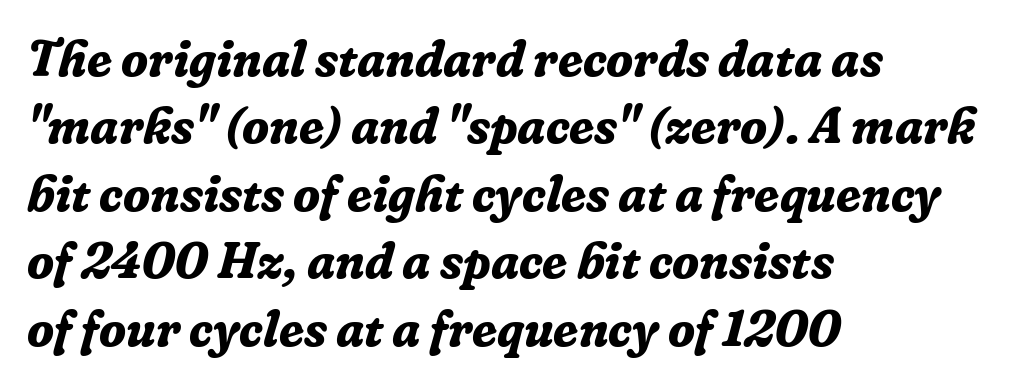
Does the type have serifs? Yes, each stem ends in a small foot. This sample has the flowing, uneven cadence of proportional lettering. Letter spacing: default. Look at the stroke-to-counter ratio: heavy, a bold.
